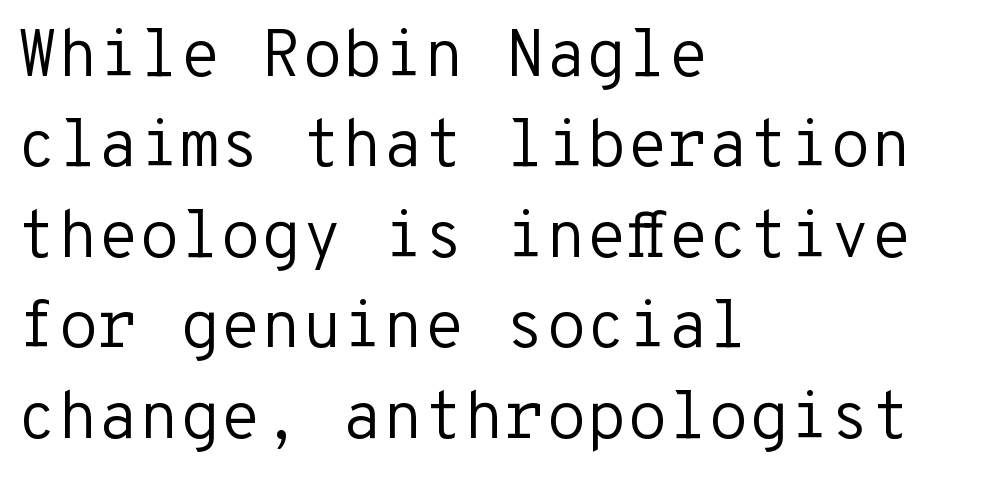
The image shows 66 px regular-weight sans-serif type, upright, monospaced; set left-aligned, normal line spacing (1.37x), normal letter spacing, not underlined; low stroke contrast and a medium x-height.
